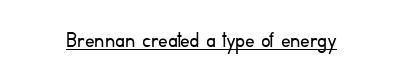
Q: Is the text bold? A: No.
Q: Is the text italic (slanted)? A: No, it is upright.
Q: Is the text underlined? A: Yes.
Q: Is the spacing between letters normal or unusually wide? A: Normal.
